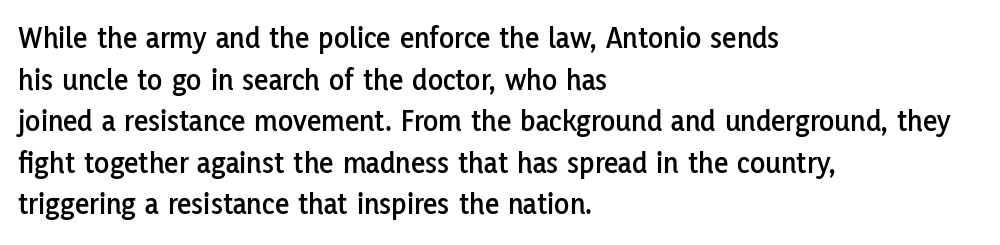
{"serif": "no", "italic": "no", "width": "normal", "stroke_contrast": "low", "x_height": "medium", "monospaced": "no", "underline": "no", "align": "left", "line_spacing": "normal", "line_spacing_ratio": 1.34, "letter_spacing": "normal", "letter_spacing_em": 0.0, "glyph_px": 31}
